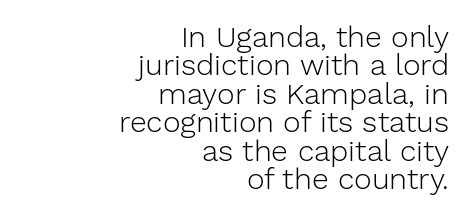
The passage shown stacks its lines with hardly any gap. Notice how the passage keeps a crisp vertical edge on the right only. Each letter's strokes conclude bluntly, with no projecting serifs. A typesetter would mark this as roman, not italic. Does extra space separate the letters? No, they use regular spacing.
